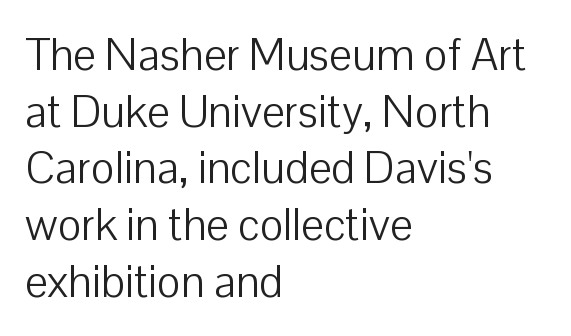
Vertically, the passage feels balanced, rows spaced as you'd expect. Font category for this specimen: sans-serif. In terms of posture, this sample is upright. Nothing heavy about these letters — not bold at all. Here the designer chose a conventional face with non-uniform glyph widths.
